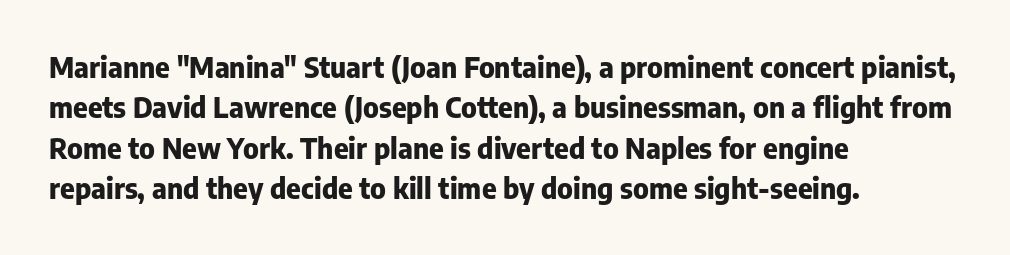
Q: Is the text bold? A: Yes.
Q: Is the text italic (slanted)? A: No, it is upright.
Q: Is the typeface a serif or a sans-serif typeface? A: Sans-serif.
Q: Is the text underlined? A: No.
Q: How is the paragraph aligned? A: Left-aligned.
Q: Is the spacing between letters normal or unusually wide? A: Normal.
Q: Is the spacing between lines tight, normal or loose? A: Normal.
Q: Width (condensed, normal, or wide)? A: Normal.
Q: Stroke contrast? A: Low.
Q: x-height? A: Medium.
Q: Monospaced? A: No.
